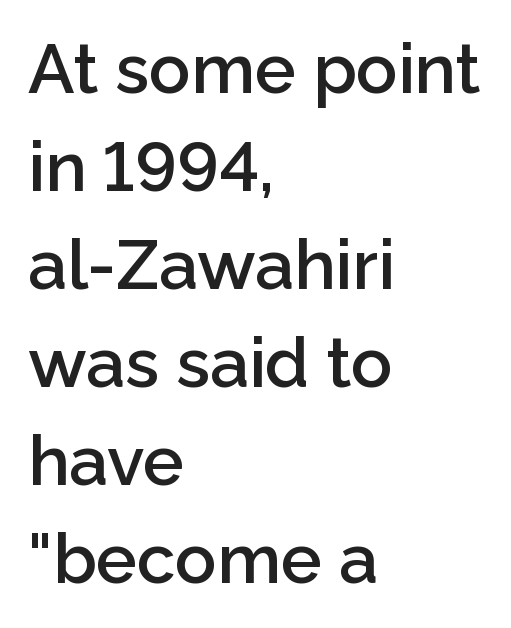
In terms of letterform style, serifs are entirely absent. This is the in-between weight designers call semibold or demi. This rendering uses left alignment, leaving the right contour irregular. Rule under the text: the space is simply empty. The passage shown is typed in a proportional face where columns would drift. Italic: no, the glyphs are upright roman.
